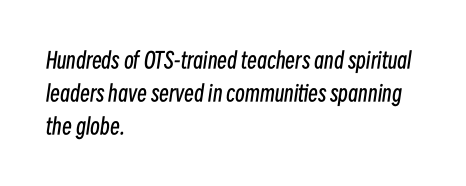
Q: Is the text bold? A: No.
Q: Is the text italic (slanted)? A: Yes, it leans right by about 8 degrees.
Q: Is the text underlined? A: No.
Q: How is the paragraph aligned? A: Left-aligned.
Q: Is the spacing between letters normal or unusually wide? A: Normal.
Q: Is the spacing between lines tight, normal or loose? A: Normal.
